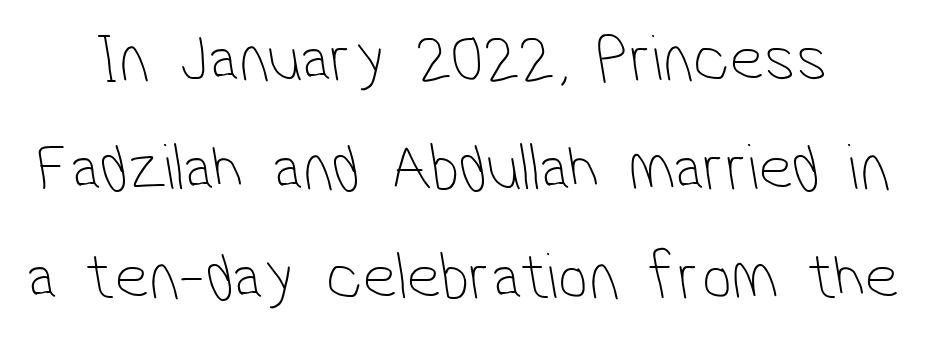
{"serif": "no", "bold": "no", "weight": "thin", "width": "condensed", "stroke_contrast": "low", "x_height": "medium", "monospaced": "no", "underline": "no", "line_spacing": "normal", "line_spacing_ratio": 1.63, "letter_spacing": "normal", "letter_spacing_em": 0.0, "glyph_px": 67}
